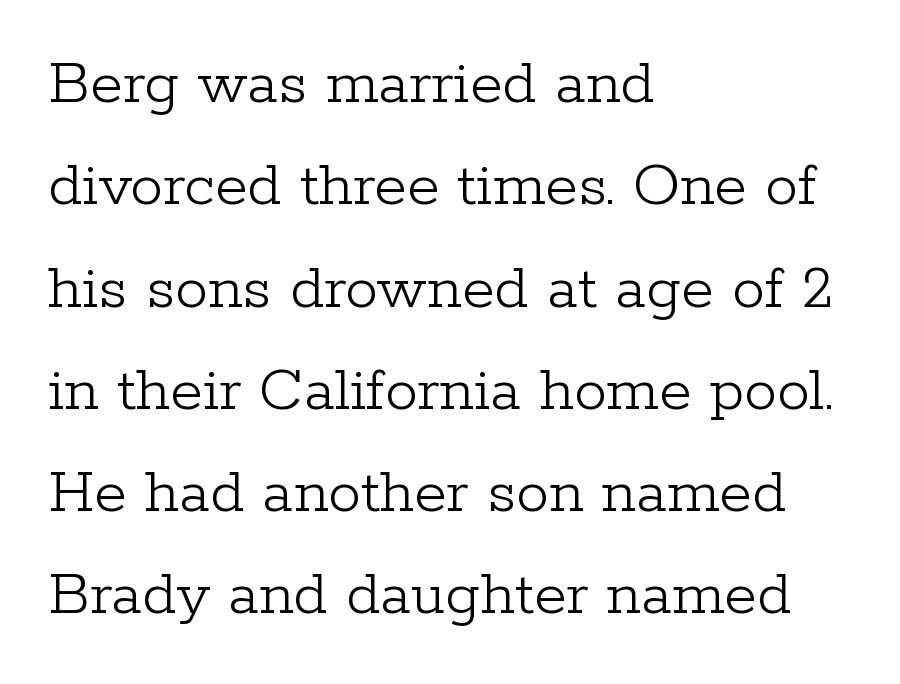
Q: Is the text bold? A: No.
Q: Is the text italic (slanted)? A: No, it is upright.
Q: Is the typeface a serif or a sans-serif typeface? A: Serif.
Q: Is the text underlined? A: No.
Q: How is the paragraph aligned? A: Left-aligned.
Q: Is the spacing between letters normal or unusually wide? A: Normal.
Q: Is the spacing between lines tight, normal or loose? A: Normal.
Q: Width (condensed, normal, or wide)? A: Normal.
Q: Stroke contrast? A: Low.
Q: x-height? A: Medium.
Q: Monospaced? A: No.
